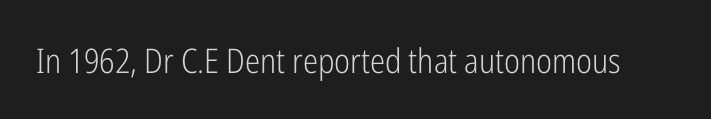
Q: Is the text bold? A: No.
Q: Is the text italic (slanted)? A: No, it is upright.
Q: Is the typeface a serif or a sans-serif typeface? A: Sans-serif.
Q: Is the text underlined? A: No.
Q: Is the spacing between letters normal or unusually wide? A: Normal.
Q: Width (condensed, normal, or wide)? A: Condensed.
Q: Stroke contrast? A: Low.
Q: x-height? A: Medium.
Q: Monospaced? A: No.
